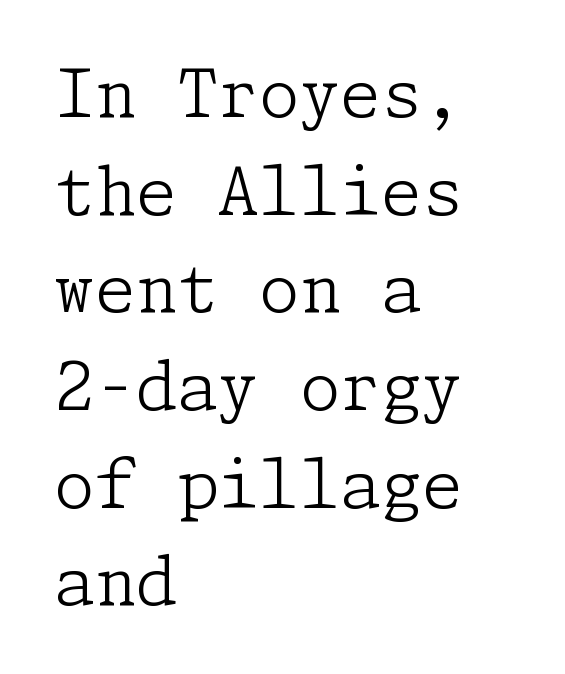
{"serif": "yes", "italic": "no", "bold": "no", "weight": "light", "width": "normal", "stroke_contrast": "low", "x_height": "medium", "underline": "no", "align": "left", "line_spacing": "normal", "line_spacing_ratio": 1.48, "letter_spacing": "normal", "letter_spacing_em": 0.0, "glyph_px": 66}
